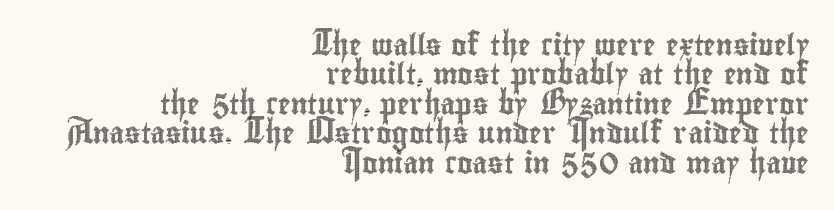
{"italic": "no", "underline": "no", "align": "right", "line_spacing": "normal", "line_spacing_ratio": 1.4, "letter_spacing": "normal", "letter_spacing_em": 0.0, "glyph_px": 21}
